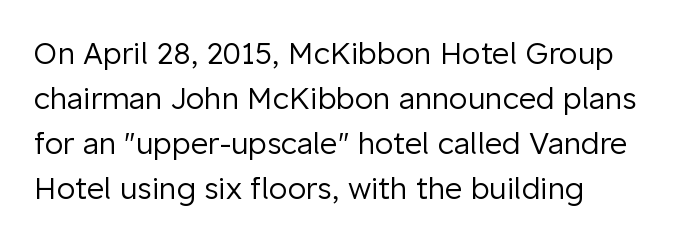
The image shows 30 px regular-weight sans-serif type, upright; set normal line spacing (1.5x), normal letter spacing, not underlined; low stroke contrast and a medium x-height.
